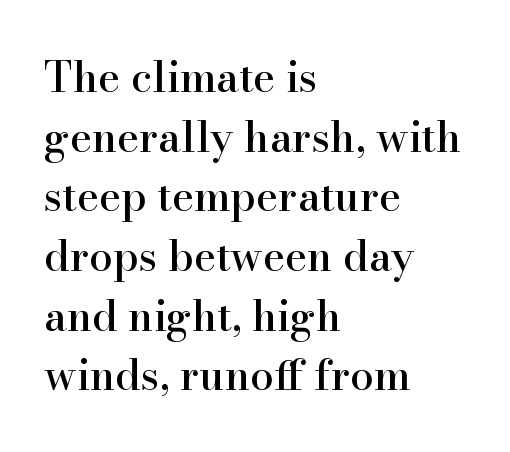
{"serif": "yes", "italic": "no", "width": "normal", "stroke_contrast": "high", "x_height": "small", "monospaced": "no", "underline": "no", "align": "left", "line_spacing": "normal", "line_spacing_ratio": 1.42, "letter_spacing": "normal", "letter_spacing_em": 0.0, "glyph_px": 42}
